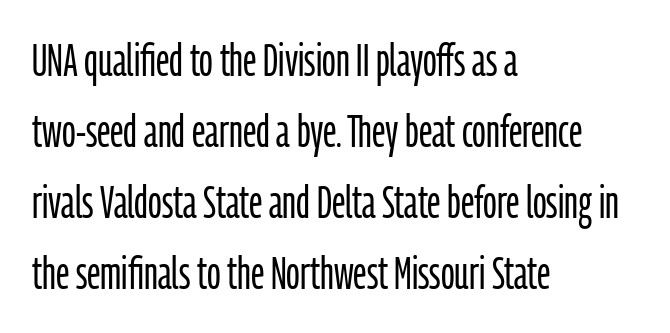
Normally led — the rows are evenly, conventionally spaced. Weight class: somewhere from thin through regular. The passage shown is typeset with a sans-serif family. Honestly, the letter spacing is just normal — you wouldn't notice it. Every character sits straight up, as roman type does.
